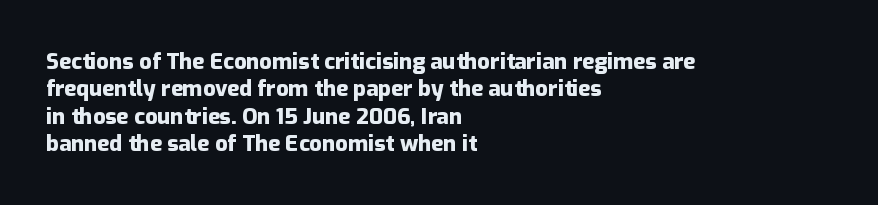
Q: Is the text bold? A: Yes.
Q: Is the text italic (slanted)? A: No, it is upright.
Q: Is the text underlined? A: No.
Q: How is the paragraph aligned? A: Left-aligned.
Q: Is the spacing between letters normal or unusually wide? A: Normal.
